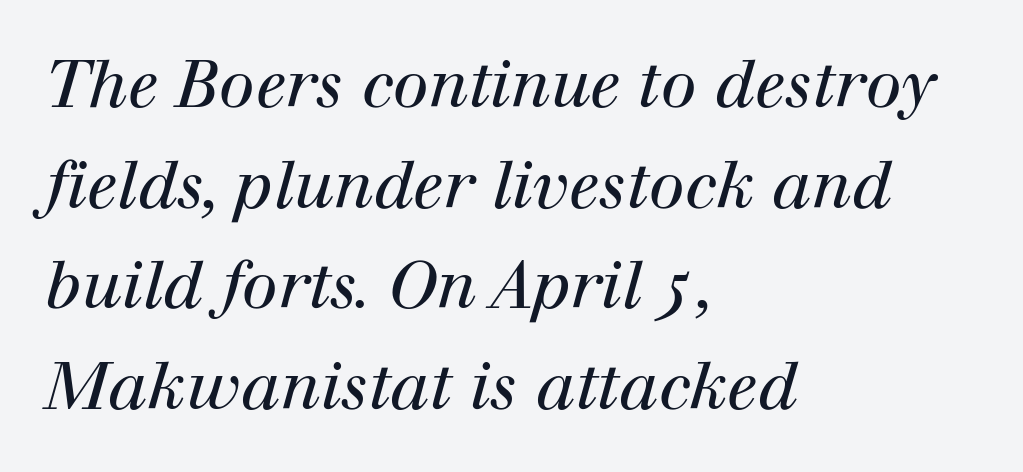
Q: Is the text bold? A: No.
Q: Is the text italic (slanted)? A: Yes, it leans right by about 12 degrees.
Q: Is the typeface a serif or a sans-serif typeface? A: Serif.
Q: Is the text underlined? A: No.
Q: How is the paragraph aligned? A: Left-aligned.
Q: Is the spacing between letters normal or unusually wide? A: Normal.
Q: Is the spacing between lines tight, normal or loose? A: Normal.
Q: Width (condensed, normal, or wide)? A: Normal.
Q: Stroke contrast? A: High.
Q: x-height? A: Medium.
Q: Monospaced? A: No.
